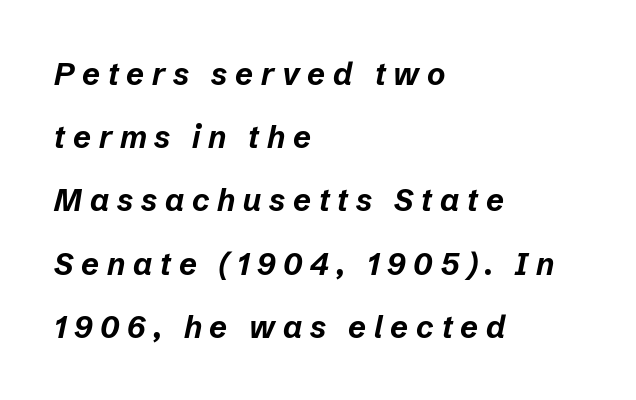
Slant detected: the letters are inclined. The face used here is rendered with a markedly widened letterfit. In CSS terms this would be text-align: left. Plain, unruled lines of type.
